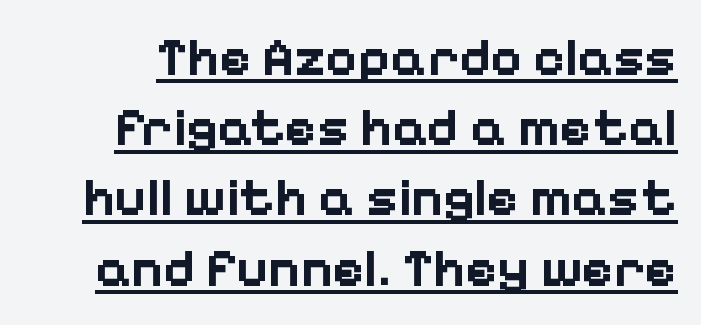
The image shows 54 px bold sans-serif type, upright; set normal line spacing (1.3x), normal letter spacing, underlined; low stroke contrast and a medium x-height.
